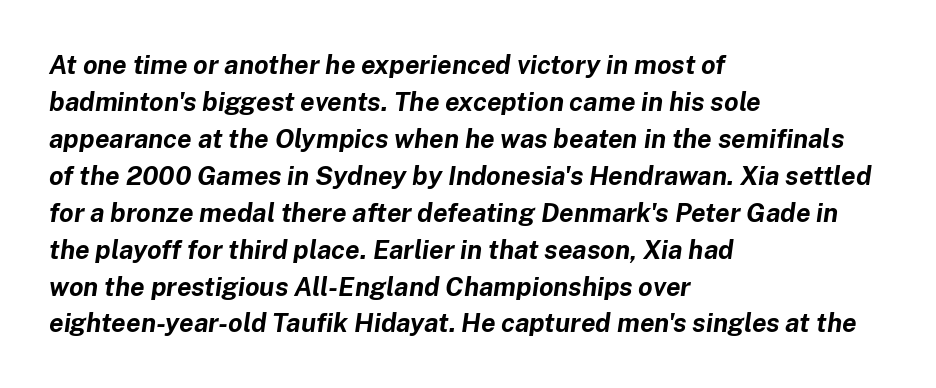
Q: Is the text bold? A: Yes.
Q: Is the text italic (slanted)? A: Yes, it leans right by about 8 degrees.
Q: Is the text underlined? A: No.
Q: How is the paragraph aligned? A: Left-aligned.
Q: Is the spacing between letters normal or unusually wide? A: Normal.
Q: Is the spacing between lines tight, normal or loose? A: Normal.
